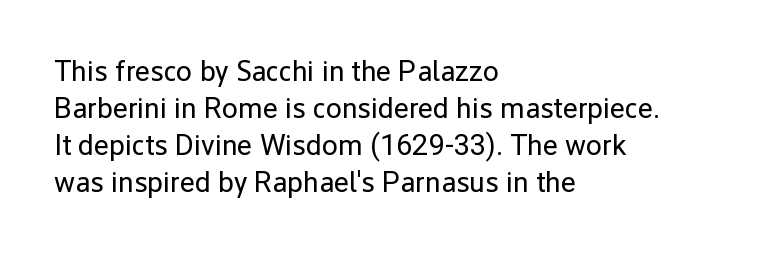
The image shows 29 px regular-weight sans-serif type, upright; set left-aligned, normal line spacing (1.28x), normal letter spacing, not underlined; low stroke contrast and a medium x-height.
